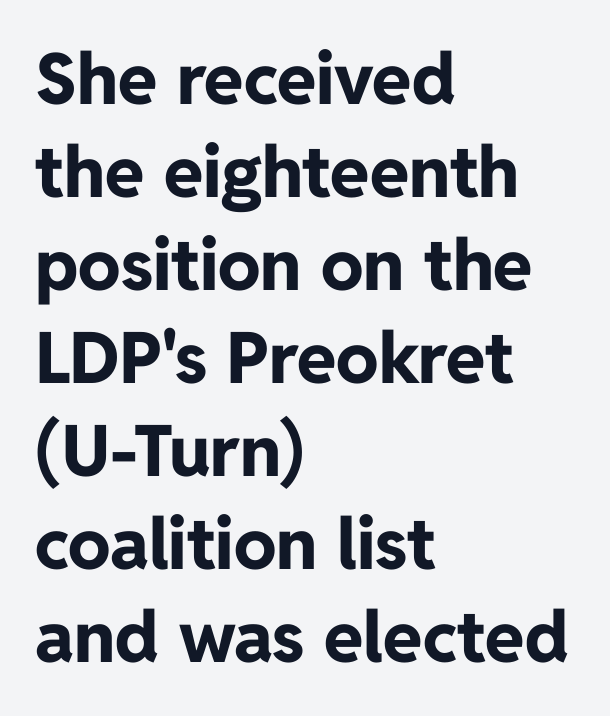
Q: Is the text bold? A: Yes.
Q: Is the text italic (slanted)? A: No, it is upright.
Q: Is the typeface a serif or a sans-serif typeface? A: Sans-serif.
Q: Is the text underlined? A: No.
Q: How is the paragraph aligned? A: Left-aligned.
Q: Is the spacing between letters normal or unusually wide? A: Normal.
Q: Is the spacing between lines tight, normal or loose? A: Normal.
Q: Width (condensed, normal, or wide)? A: Normal.
Q: Stroke contrast? A: Low.
Q: x-height? A: Medium.
Q: Monospaced? A: No.
